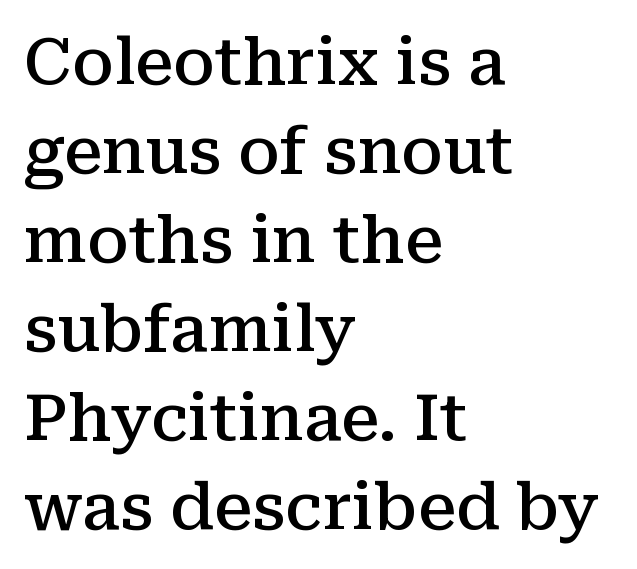
The image shows 64 px semibold serif type, upright; set left-aligned, normal line spacing (1.39x), normal letter spacing, not underlined; medium stroke contrast and a medium x-height.
